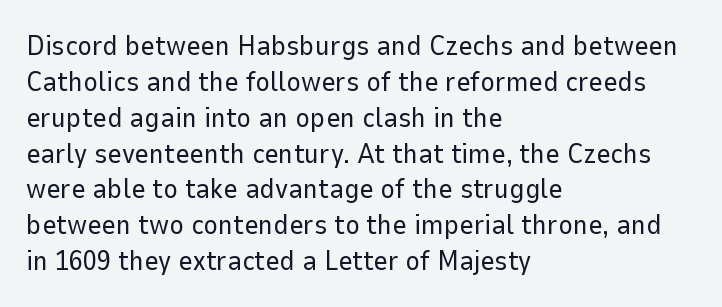
The image shows 28 px regular-weight sans-serif type, upright; set left-aligned, normal line spacing (1.28x), normal letter spacing, not underlined; low stroke contrast and a medium x-height.
